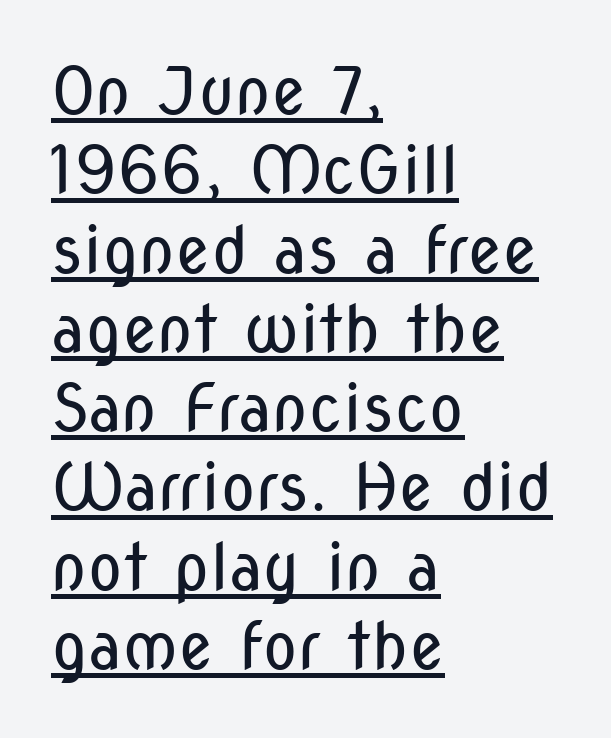
Q: Is the text bold? A: No.
Q: Is the text italic (slanted)? A: No, it is upright.
Q: Is the typeface a serif or a sans-serif typeface? A: Sans-serif.
Q: Is the text underlined? A: Yes.
Q: How is the paragraph aligned? A: Left-aligned.
Q: Is the spacing between letters normal or unusually wide? A: Normal.
Q: Width (condensed, normal, or wide)? A: Condensed.
Q: Stroke contrast? A: Low.
Q: x-height? A: Medium.
Q: Monospaced? A: No.
